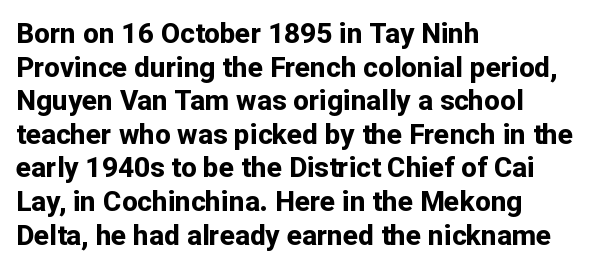
The image shows 28 px bold sans-serif type, upright; set left-aligned, line spacing 1.2x, normal letter spacing, not underlined; low stroke contrast and a medium x-height.
